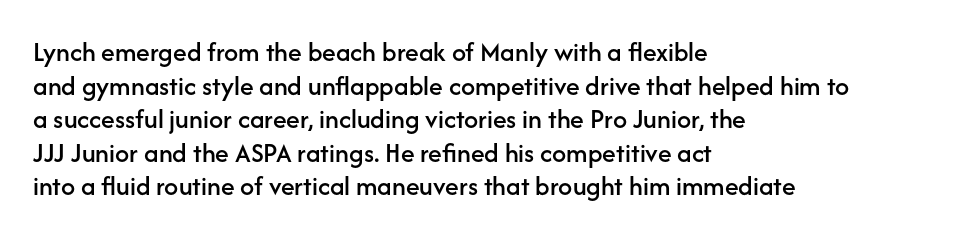
Q: Is the text italic (slanted)? A: No, it is upright.
Q: Is the typeface a serif or a sans-serif typeface? A: Sans-serif.
Q: Is the text underlined? A: No.
Q: How is the paragraph aligned? A: Left-aligned.
Q: Is the spacing between letters normal or unusually wide? A: Normal.
Q: Width (condensed, normal, or wide)? A: Normal.
Q: Stroke contrast? A: Low.
Q: x-height? A: Medium.
Q: Monospaced? A: No.
